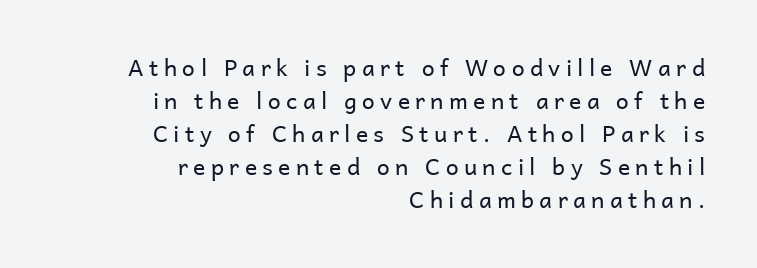
{"italic": "no", "bold": "no", "underline": "no", "align": "right", "line_spacing": "normal", "line_spacing_ratio": 1.44, "letter_spacing": "wide", "letter_spacing_em": 0.23, "glyph_px": 23}
